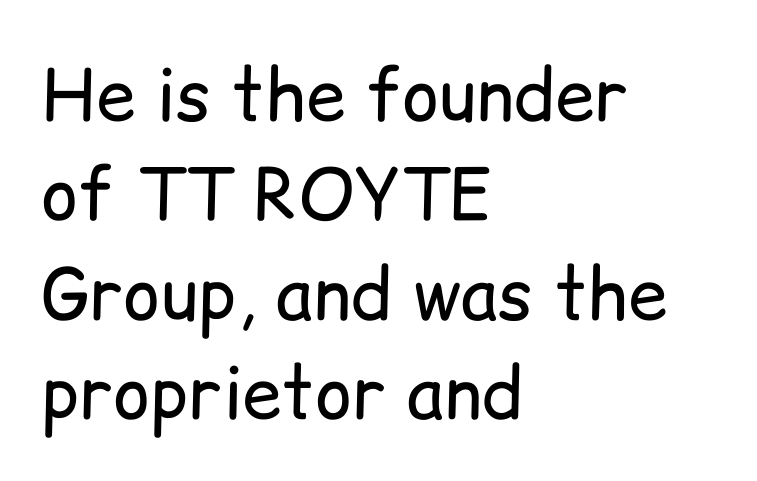
Q: Is the text bold? A: No.
Q: Is the text italic (slanted)? A: No, it is upright.
Q: Is the typeface a serif or a sans-serif typeface? A: Sans-serif.
Q: Is the text underlined? A: No.
Q: How is the paragraph aligned? A: Left-aligned.
Q: Is the spacing between letters normal or unusually wide? A: Normal.
Q: Is the spacing between lines tight, normal or loose? A: Normal.
Q: Width (condensed, normal, or wide)? A: Normal.
Q: Stroke contrast? A: Low.
Q: x-height? A: Medium.
Q: Monospaced? A: No.
